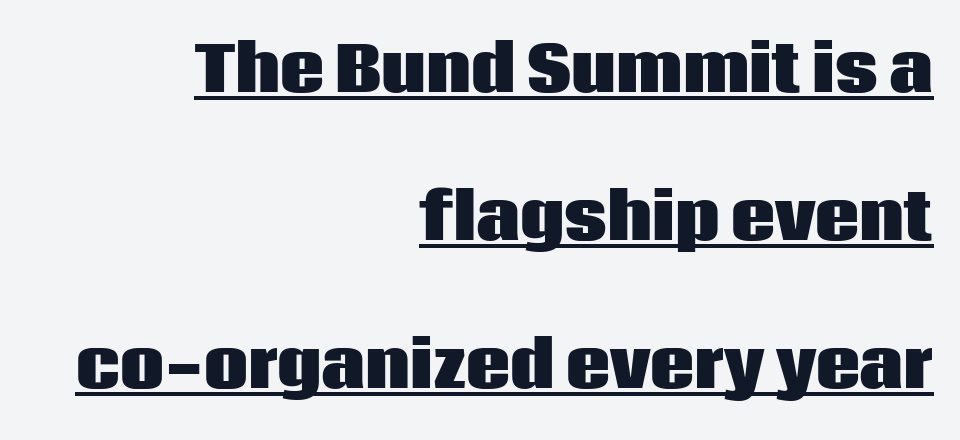
This sample is right-justified, so line beginnings fall wherever the words allow. The rendering uses the underline text-decoration. Is this a sans? Yes — the strokes have no serifs. Looks like regular typesetting: each glyph gets only the width it needs.
